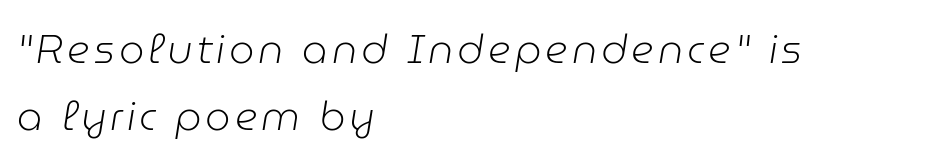
The axis of the letterforms is tilted away from vertical. Stems and bowls with no extra thickness — not bold. Honestly, the row spacing looks completely unremarkable. This sample has the flowing, uneven cadence of proportional lettering. Any mark beneath the type? The region is blank. Is the block centered? No — it sits flush against the left margin.
